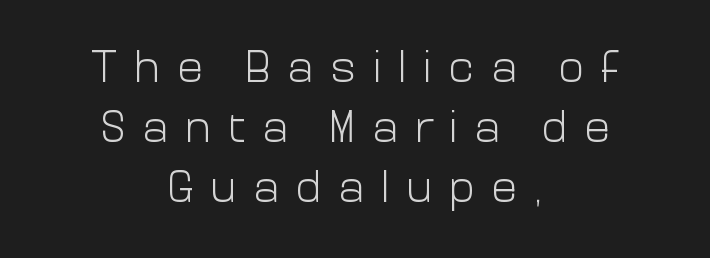
Q: Is the text bold? A: No.
Q: Is the text italic (slanted)? A: No, it is upright.
Q: Is the typeface a serif or a sans-serif typeface? A: Sans-serif.
Q: Is the text underlined? A: No.
Q: How is the paragraph aligned? A: Centered.
Q: Is the spacing between letters normal or unusually wide? A: Unusually wide.
Q: Is the spacing between lines tight, normal or loose? A: Normal.
Q: Width (condensed, normal, or wide)? A: Normal.
Q: Stroke contrast? A: Low.
Q: x-height? A: Medium.
Q: Monospaced? A: No.
